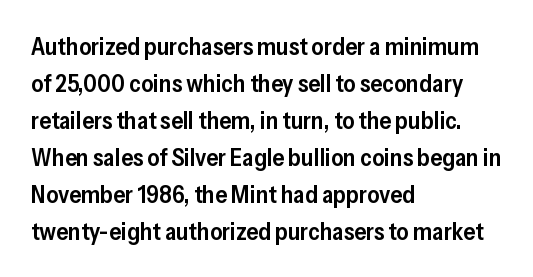
{"italic": "no", "bold": "semi", "underline": "no", "align": "left", "line_spacing": "normal", "line_spacing_ratio": 1.54, "letter_spacing": "normal", "letter_spacing_em": 0.0, "glyph_px": 24}
